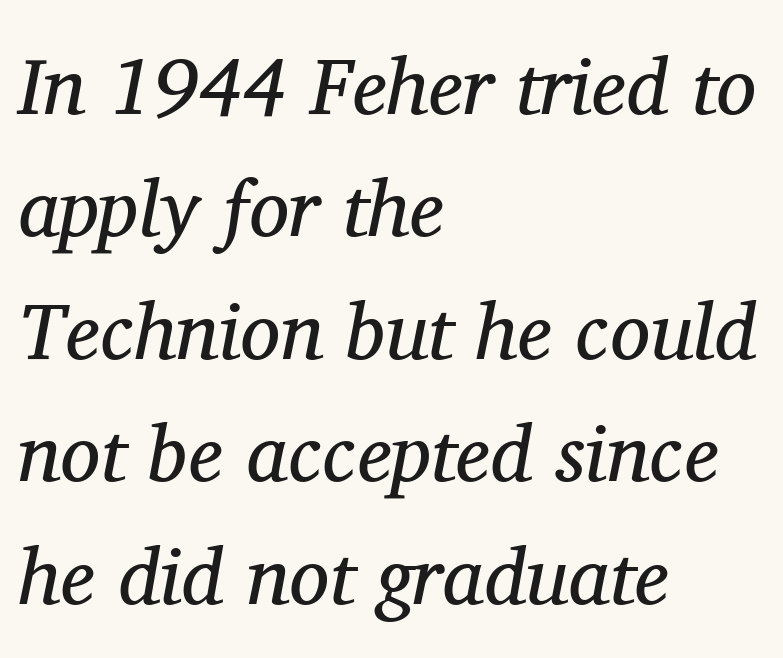
Q: Is the text bold? A: No.
Q: Is the text italic (slanted)? A: Yes, it leans right by about 11 degrees.
Q: Is the typeface a serif or a sans-serif typeface? A: Serif.
Q: Is the text underlined? A: No.
Q: How is the paragraph aligned? A: Left-aligned.
Q: Is the spacing between letters normal or unusually wide? A: Normal.
Q: Is the spacing between lines tight, normal or loose? A: Normal.
Q: Width (condensed, normal, or wide)? A: Normal.
Q: Stroke contrast? A: Medium.
Q: x-height? A: Medium.
Q: Monospaced? A: No.
